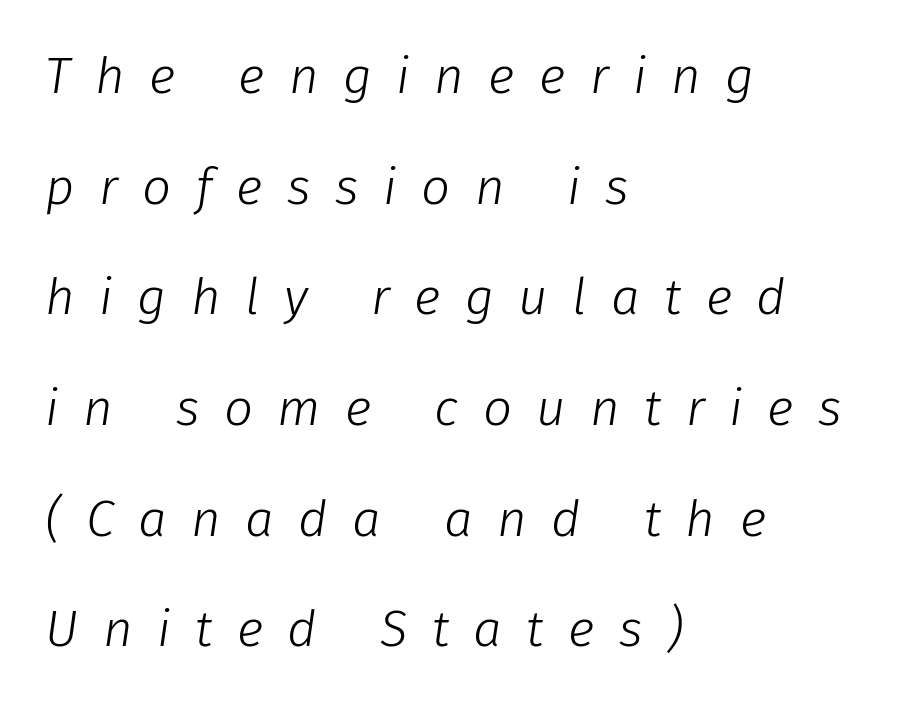
The image shows 51 px light type, italic (leaning right); set left-aligned, loose line spacing (2.17x), unusually wide letter spacing (+0.48 em), not underlined; low stroke contrast and a medium x-height.
